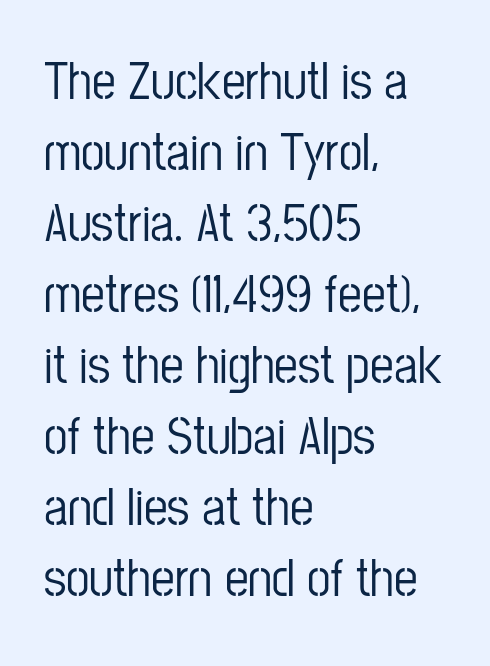
{"serif": "no", "italic": "no", "width": "condensed", "stroke_contrast": "low", "x_height": "medium", "monospaced": "no", "underline": "no", "align": "left", "line_spacing": "normal", "line_spacing_ratio": 1.34, "letter_spacing": "normal", "letter_spacing_em": 0.0, "glyph_px": 53}
